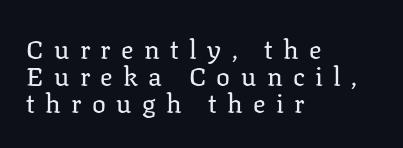
{"italic": "no", "bold": "no", "underline": "no", "align": "left", "line_spacing": "tight", "line_spacing_ratio": 1.04, "letter_spacing": "wide", "letter_spacing_em": 0.4, "glyph_px": 26}
